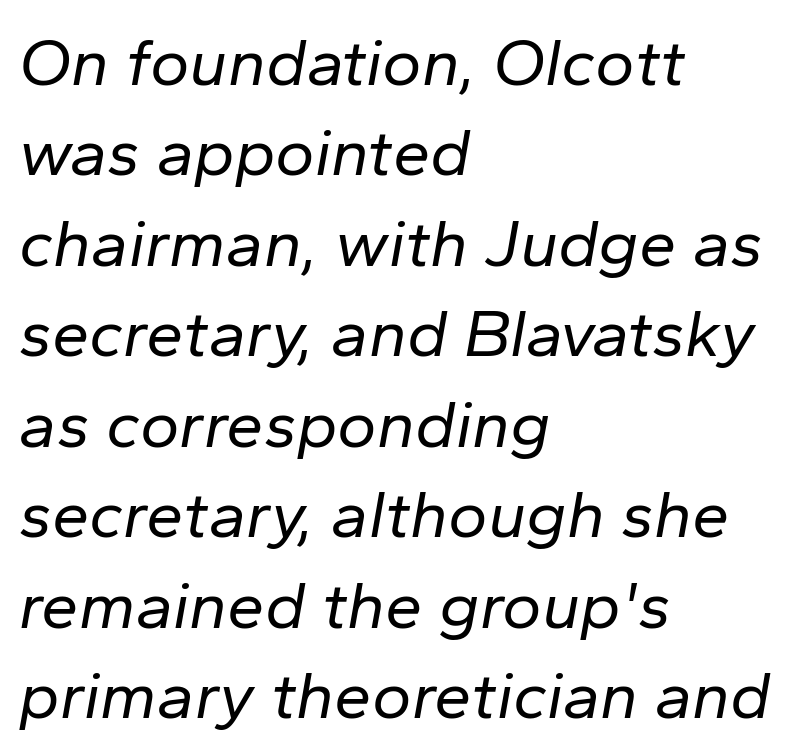
{"italic": "yes", "lean": "right", "slant_degrees": 10, "bold": "no", "weight": "regular", "width": "normal", "stroke_contrast": "low", "x_height": "medium", "monospaced": "no", "underline": "no", "align": "left", "line_spacing": "normal", "line_spacing_ratio": 1.35, "letter_spacing": "normal", "letter_spacing_em": 0.0, "glyph_px": 67}
